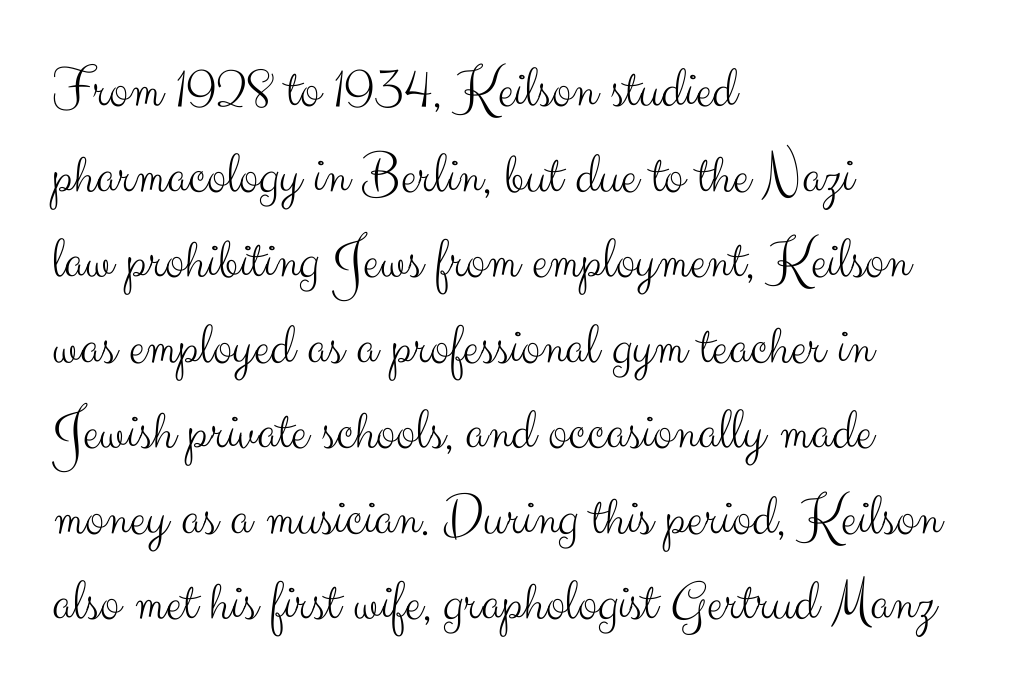
{"serif": "no", "bold": "no", "weight": "light", "width": "normal", "stroke_contrast": "medium", "x_height": "small", "monospaced": "no", "underline": "no", "align": "left", "line_spacing": "normal", "line_spacing_ratio": 1.45, "letter_spacing": "normal", "letter_spacing_em": 0.0, "glyph_px": 59}
